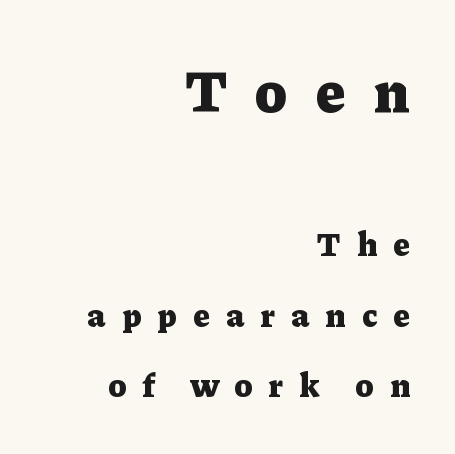
{"serif": "yes", "italic": "no", "bold": "yes", "weight": "heavy", "width": "normal", "stroke_contrast": "low", "x_height": "medium", "monospaced": "no", "underline": "no", "align": "right", "line_spacing": "loose", "line_spacing_ratio": 2.08, "letter_spacing": "wide", "letter_spacing_em": 0.48, "larger_block": "first", "size_ratio": 1.76, "glyph_px": 60}
